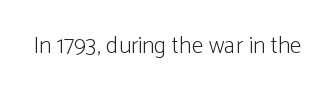
{"italic": "no", "bold": "no", "underline": "no", "letter_spacing": "normal", "letter_spacing_em": 0.0, "glyph_px": 24}
